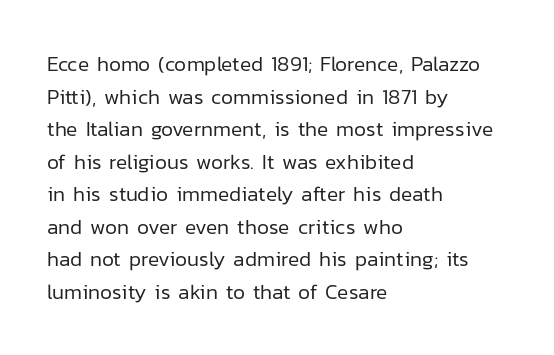
Q: Is the text bold? A: No.
Q: Is the text italic (slanted)? A: No, it is upright.
Q: Is the text underlined? A: No.
Q: How is the paragraph aligned? A: Left-aligned.
Q: Is the spacing between letters normal or unusually wide? A: Normal.
Q: Is the spacing between lines tight, normal or loose? A: Normal.
